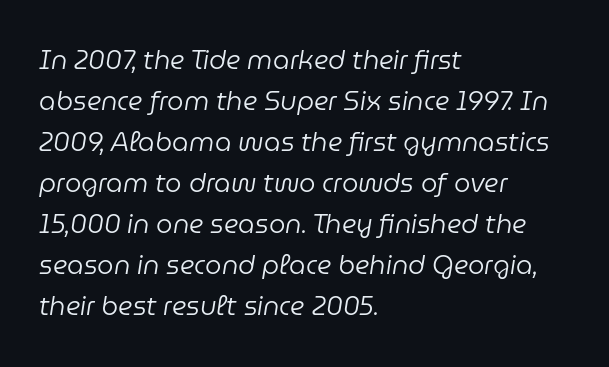
Left-aligned paragraph, ragged on the right. The typography opts for an oblique posture over an upright one. Weight: in the light-to-regular range. Spacing between characters is what you'd get straight out of the box. The gap between lines stays unmarked.
